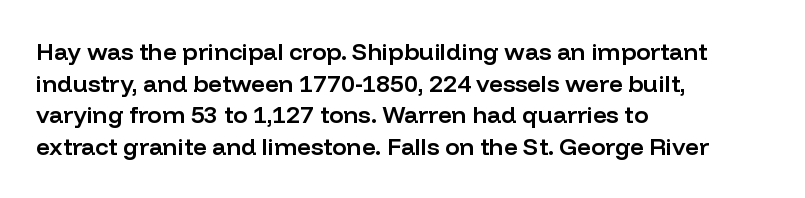
The image shows 24 px text type, upright; set left-aligned, normal line spacing (1.32x), normal letter spacing, not underlined.
